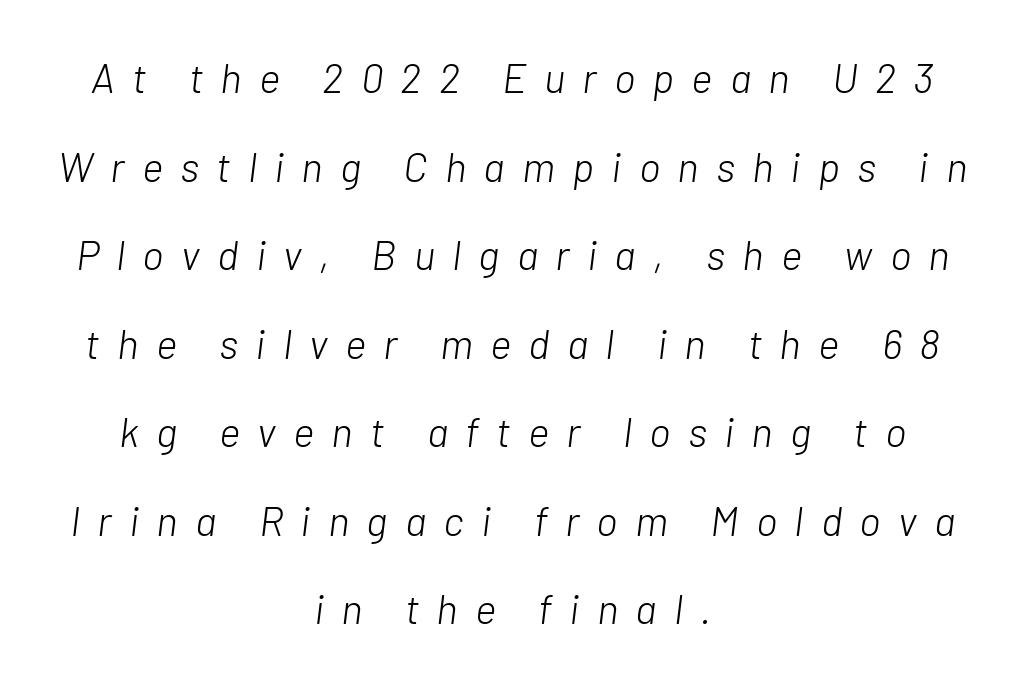
The image shows 41 px light type, italic (leaning right); set centered, loose line spacing (2.16x), unusually wide letter spacing (+0.42 em), not underlined; low stroke contrast and a medium x-height.
